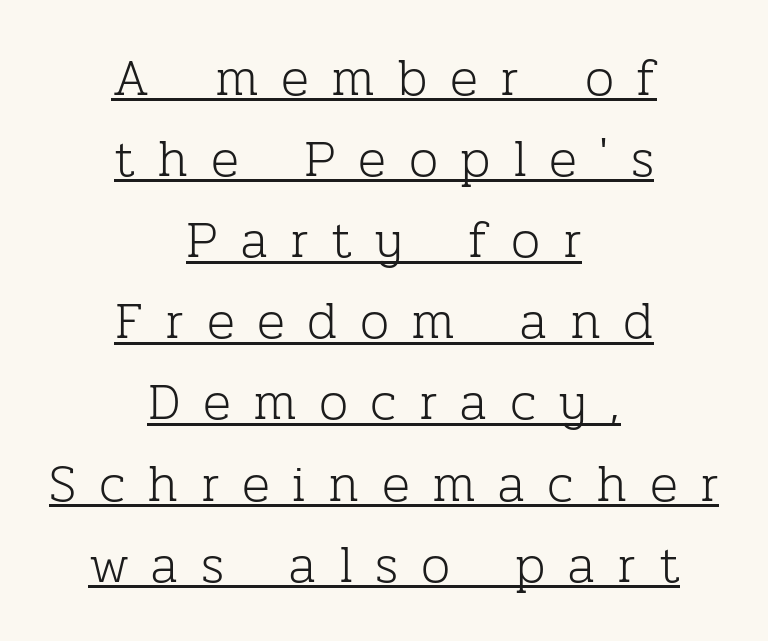
Q: Is the text bold? A: No.
Q: Is the text italic (slanted)? A: No, it is upright.
Q: Is the typeface a serif or a sans-serif typeface? A: Serif.
Q: Is the text underlined? A: Yes.
Q: How is the paragraph aligned? A: Centered.
Q: Is the spacing between letters normal or unusually wide? A: Unusually wide.
Q: Is the spacing between lines tight, normal or loose? A: Normal.
Q: Width (condensed, normal, or wide)? A: Normal.
Q: Stroke contrast? A: Low.
Q: x-height? A: Medium.
Q: Monospaced? A: No.
